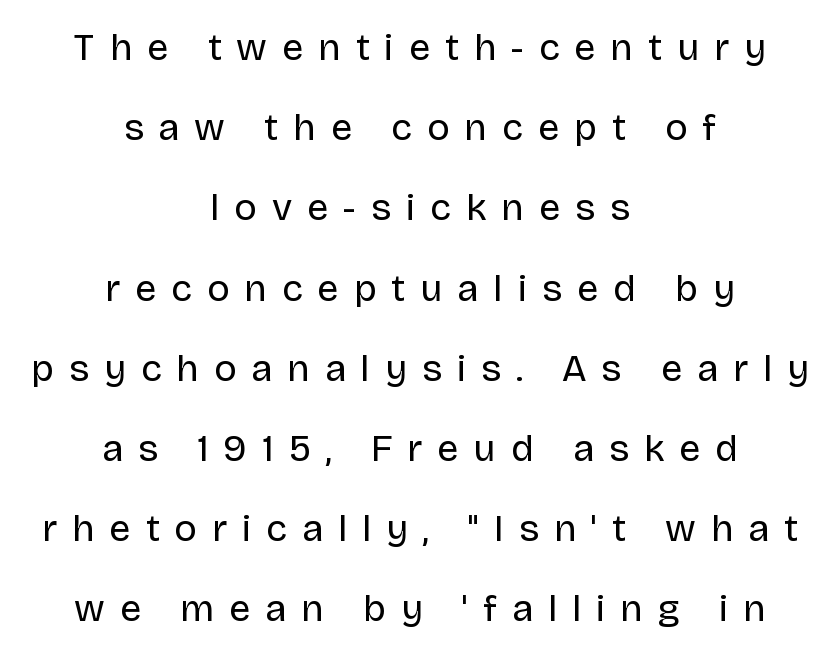
Rule under the text: the space is simply empty. How would I describe the line gaps? Wide and relaxed. Note the varied advance widths — an 'i' is clearly narrower than an 'm'. A light-to-regular cut is what we see here. Notice how the stems are strictly vertical — no italics here. What stands out about the letter spacing? Its width — letters are far apart.
